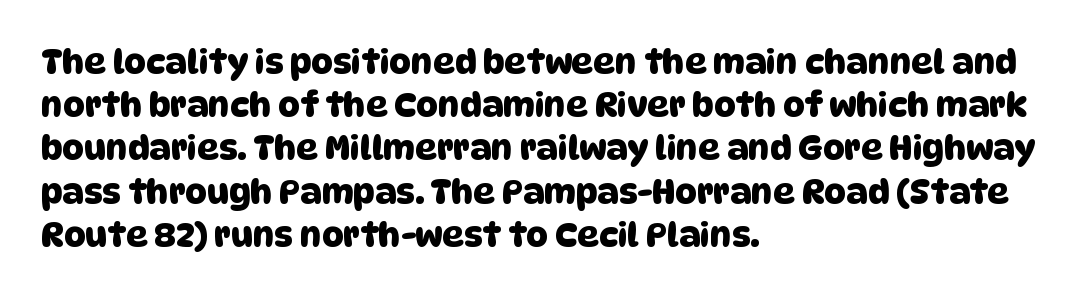
The image shows 34 px sans-serif type; set left-aligned, normal line spacing (1.27x), normal letter spacing, not underlined; low stroke contrast and a large x-height.
